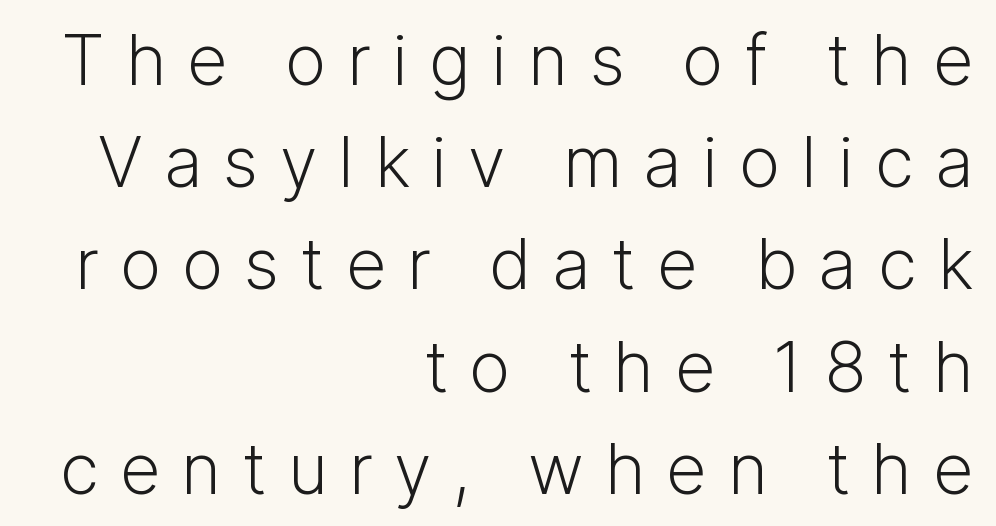
The image shows 70 px light sans-serif type, upright; set right-aligned, normal line spacing (1.46x), unusually wide letter spacing (+0.3 em), not underlined; low stroke contrast and a medium x-height.
